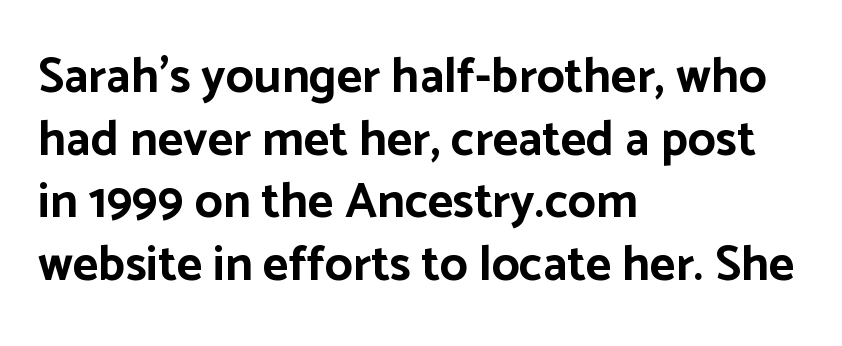
{"serif": "no", "italic": "no", "bold": "yes", "weight": "bold", "width": "normal", "stroke_contrast": "low", "x_height": "medium", "monospaced": "no", "underline": "no", "align": "left", "line_spacing": "normal", "line_spacing_ratio": 1.28, "letter_spacing": "normal", "letter_spacing_em": 0.0, "glyph_px": 49}
